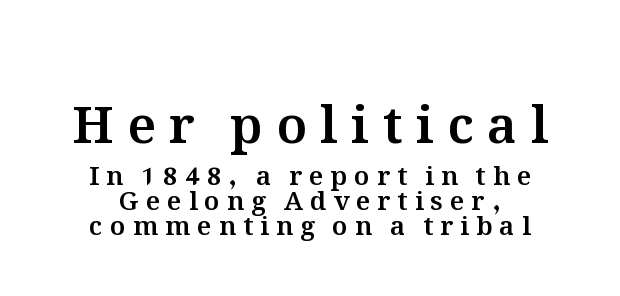
The image shows 51 px text type, upright; set centered, tight line spacing (0.96x), unusually wide letter spacing (+0.27 em), not underlined; the first (top) block is 1.96x larger; medium stroke contrast and a medium x-height.
